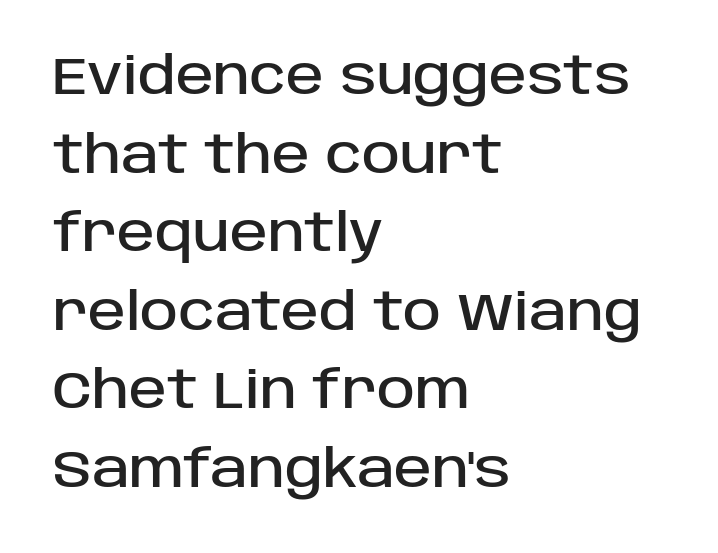
Q: Is the text italic (slanted)? A: No, it is upright.
Q: Is the typeface a serif or a sans-serif typeface? A: Sans-serif.
Q: Is the text underlined? A: No.
Q: How is the paragraph aligned? A: Left-aligned.
Q: Is the spacing between letters normal or unusually wide? A: Normal.
Q: Is the spacing between lines tight, normal or loose? A: Normal.
Q: Width (condensed, normal, or wide)? A: Normal.
Q: Stroke contrast? A: Low.
Q: x-height? A: Large.
Q: Monospaced? A: No.
